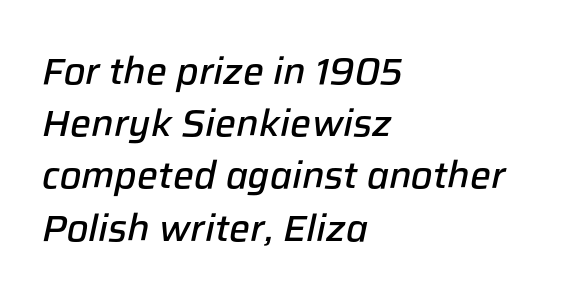
{"italic": "yes", "lean": "right", "slant_degrees": 12, "bold": "semi", "weight": "semibold", "width": "normal", "stroke_contrast": "low", "x_height": "medium", "monospaced": "no", "underline": "no", "align": "left", "line_spacing": "normal", "line_spacing_ratio": 1.41, "letter_spacing": "normal", "letter_spacing_em": 0.0, "glyph_px": 37}
